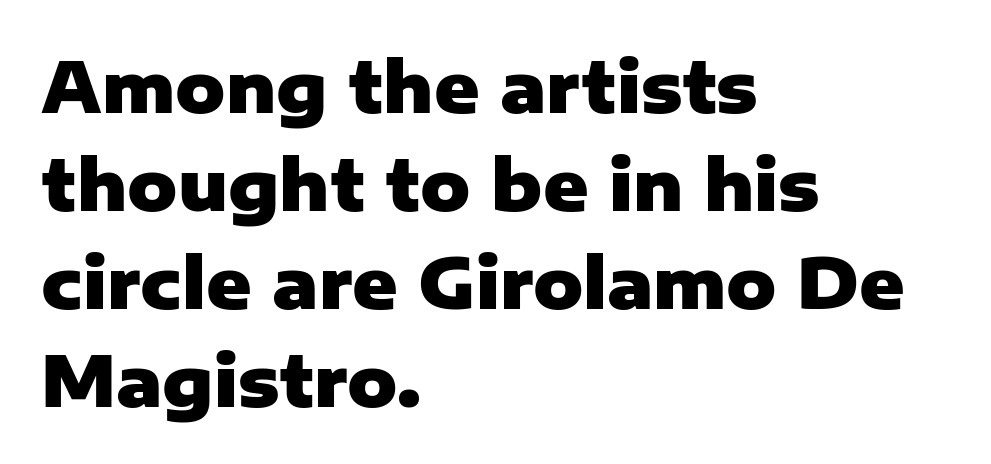
Q: Is the text bold? A: Yes.
Q: Is the text italic (slanted)? A: No, it is upright.
Q: Is the typeface a serif or a sans-serif typeface? A: Sans-serif.
Q: Is the text underlined? A: No.
Q: How is the paragraph aligned? A: Left-aligned.
Q: Is the spacing between letters normal or unusually wide? A: Normal.
Q: Is the spacing between lines tight, normal or loose? A: Normal.
Q: Width (condensed, normal, or wide)? A: Normal.
Q: Stroke contrast? A: Low.
Q: x-height? A: Medium.
Q: Monospaced? A: No.
